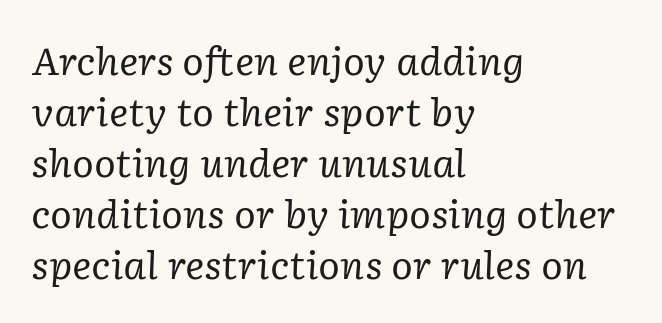
The image shows 37 px regular-weight serif type, italic (leaning right); set left-aligned, normal line spacing (1.38x), normal letter spacing, not underlined; low stroke contrast and a medium x-height.
